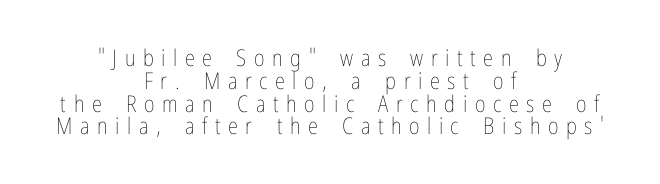
The image shows 23 px text type, upright; set centered, tight line spacing (0.99x), unusually wide letter spacing (+0.33 em), not underlined.
